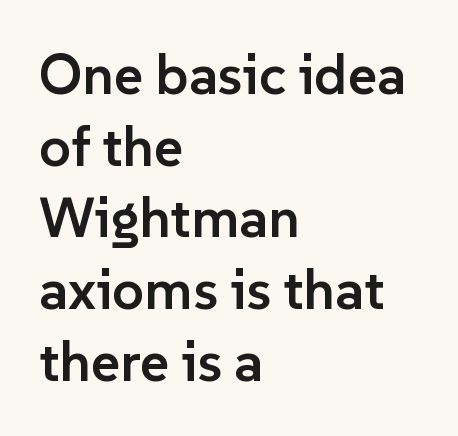
Q: Is the text bold? A: Semi-bold.
Q: Is the text italic (slanted)? A: No, it is upright.
Q: Is the typeface a serif or a sans-serif typeface? A: Sans-serif.
Q: Is the text underlined? A: No.
Q: How is the paragraph aligned? A: Left-aligned.
Q: Is the spacing between letters normal or unusually wide? A: Normal.
Q: Is the spacing between lines tight, normal or loose? A: Normal.
Q: Width (condensed, normal, or wide)? A: Normal.
Q: Stroke contrast? A: Low.
Q: x-height? A: Medium.
Q: Monospaced? A: No.
